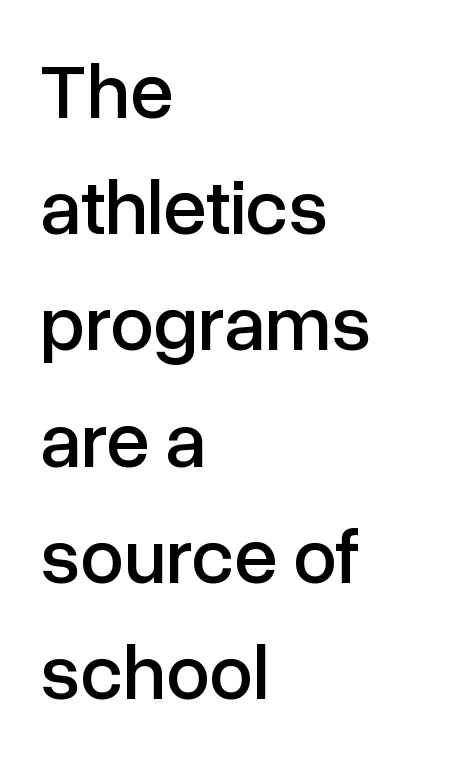
{"serif": "no", "italic": "no", "width": "normal", "stroke_contrast": "low", "x_height": "medium", "monospaced": "no", "underline": "no", "align": "left", "line_spacing": "normal", "line_spacing_ratio": 1.49, "letter_spacing": "normal", "letter_spacing_em": 0.0, "glyph_px": 78}
